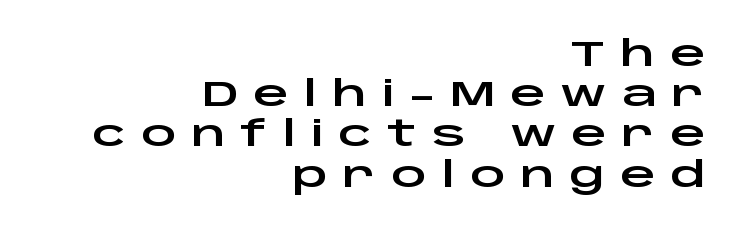
This rendering widens character spacing well past its baseline value. In terms of posture, this sample is upright. Short and long lines alike share a common ending point at right. The letters advance in unequal steps, a hallmark of proportional type. This sample trades vertical openness for compactness between lines. Glance below the letters and you will spot only blank space.
